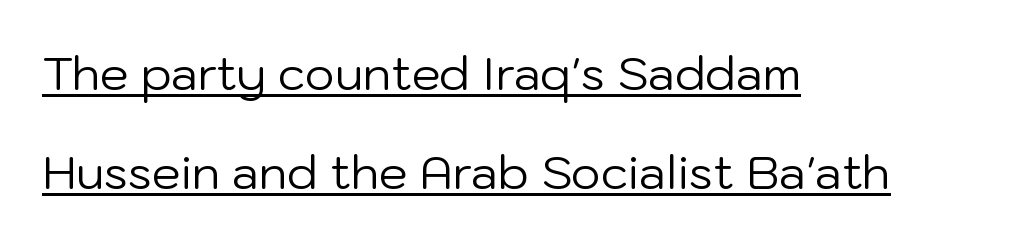
The cut favours lightness, reaching ordinary text weight at its darkest. What's the leading like? Stretched, with rows far apart. This rendering leaves character spacing at its baseline value. A typesetter would call this proportional, since set widths differ per character. A classic flush-left, rag-right setting is used for this passage.
